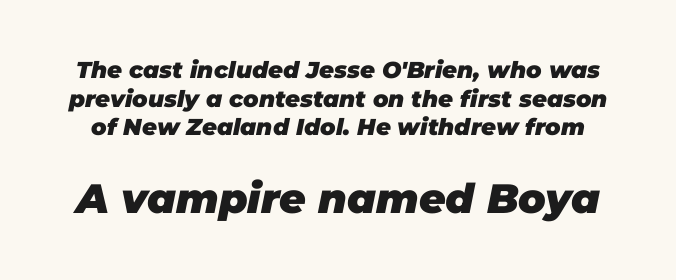
{"italic": "yes", "lean": "right", "slant_degrees": 11, "bold": "yes", "weight": "heavy", "width": "normal", "stroke_contrast": "low", "x_height": "large", "monospaced": "no", "underline": "no", "line_spacing_ratio": 1.24, "letter_spacing": "normal", "letter_spacing_em": 0.0, "larger_block": "second", "size_ratio": 1.78, "glyph_px": 41}
